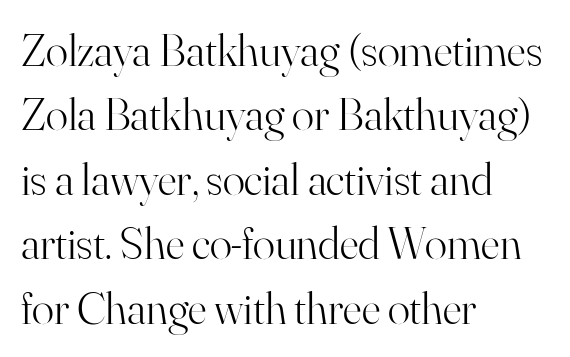
Little horizontal feet cap the strokes, marking this as serif type. Regular leading. The horizontal fit of the characters is conventional and even. A roman cut, with each character standing at attention. Is this a fixed-width face? No — the glyphs have proportional, varying widths.
